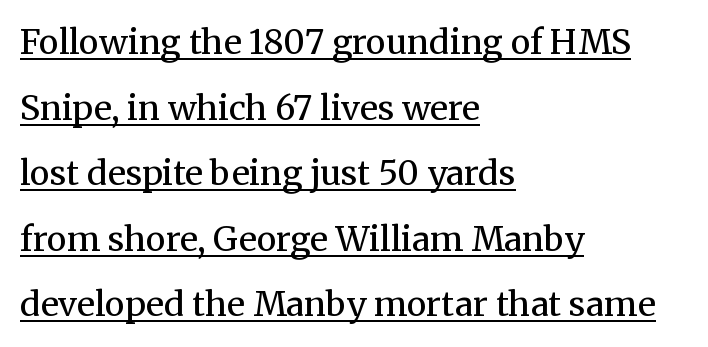
{"serif": "yes", "italic": "no", "bold": "no", "weight": "regular", "width": "normal", "stroke_contrast": "medium", "x_height": "medium", "monospaced": "no", "underline": "yes", "align": "left", "line_spacing": "loose", "line_spacing_ratio": 1.93, "letter_spacing": "normal", "letter_spacing_em": 0.0, "glyph_px": 34}
